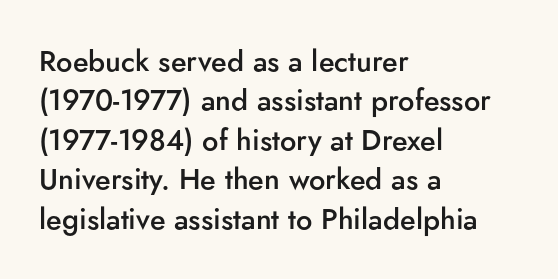
The image shows 29 px semibold sans-serif type, upright; set left-aligned, normal line spacing (1.36x), normal letter spacing, not underlined; low stroke contrast and a small x-height.
